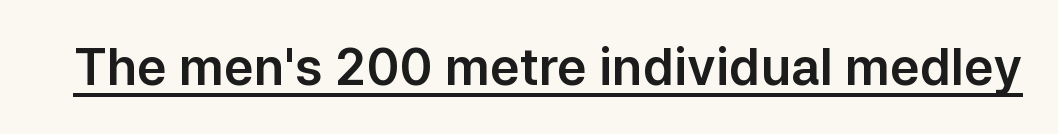
Q: Is the text italic (slanted)? A: No, it is upright.
Q: Is the typeface a serif or a sans-serif typeface? A: Sans-serif.
Q: Is the text underlined? A: Yes.
Q: Is the spacing between letters normal or unusually wide? A: Normal.
Q: Width (condensed, normal, or wide)? A: Normal.
Q: Stroke contrast? A: Low.
Q: x-height? A: Medium.
Q: Monospaced? A: No.
